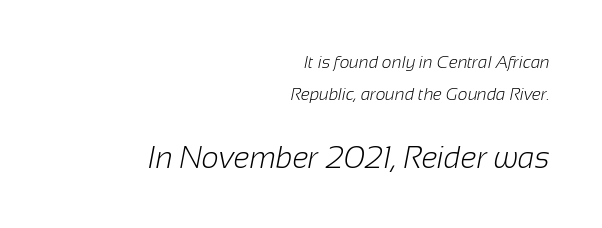
Q: Is the text bold? A: No.
Q: Is the typeface a serif or a sans-serif typeface? A: Sans-serif.
Q: Is the text underlined? A: No.
Q: How is the paragraph aligned? A: Right-aligned.
Q: Is the spacing between letters normal or unusually wide? A: Normal.
Q: Which block of text is set in a larger size, the first (top) or the second (bottom)? A: The second (bottom) one.
Q: Width (condensed, normal, or wide)? A: Normal.
Q: Stroke contrast? A: Low.
Q: x-height? A: Medium.
Q: Monospaced? A: No.
